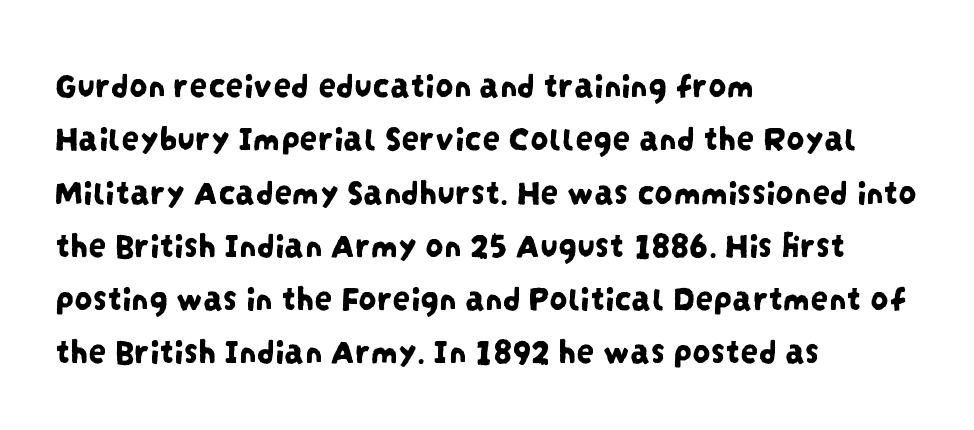
Q: Is the typeface a serif or a sans-serif typeface? A: Sans-serif.
Q: Is the text underlined? A: No.
Q: How is the paragraph aligned? A: Left-aligned.
Q: Is the spacing between letters normal or unusually wide? A: Normal.
Q: Is the spacing between lines tight, normal or loose? A: Normal.
Q: Width (condensed, normal, or wide)? A: Condensed.
Q: Stroke contrast? A: Low.
Q: x-height? A: Large.
Q: Monospaced? A: No.
